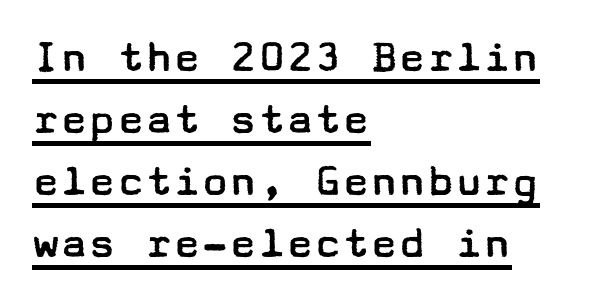
Like a heading marked for emphasis, these lines bear an underscore. The specimen reads as upright at a glance. On a weight scale, this lands at 450 or below. Does extra space separate the letters? No, they use regular spacing. Baseline-to-baseline distance is the conventional proportion of letter height. Which margin do the lines hug? The left one — the right edge is uneven.
